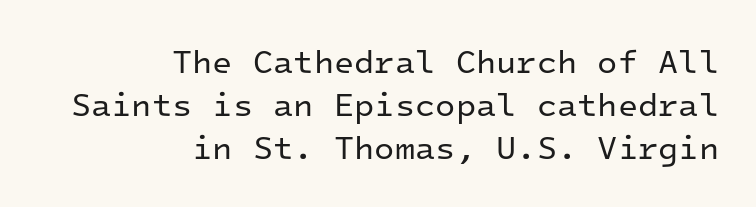
{"serif": "no", "italic": "no", "bold": "no", "weight": "regular", "width": "normal", "stroke_contrast": "low", "x_height": "medium", "monospaced": "yes", "underline": "no", "align": "right", "line_spacing": "normal", "line_spacing_ratio": 1.31, "letter_spacing": "normal", "letter_spacing_em": 0.0, "glyph_px": 33}
